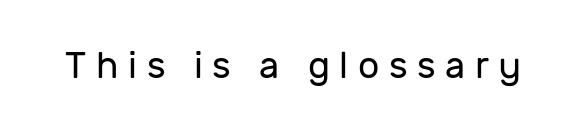
Underline: absent. No letter is thick-stroked: the sample isn't bold. Glyph-to-glyph distance is far greater than everyday printed text. Typographically, this falls in the sans-serif category.
